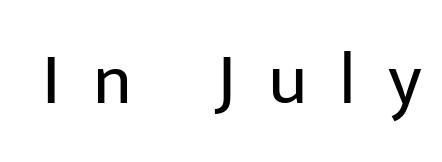
{"serif": "no", "italic": "no", "bold": "no", "weight": "regular", "width": "normal", "stroke_contrast": "low", "x_height": "medium", "monospaced": "no", "underline": "no", "letter_spacing": "wide", "letter_spacing_em": 0.44, "glyph_px": 73}
